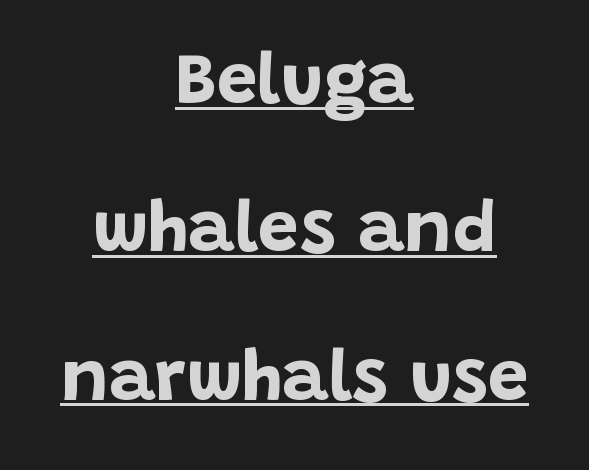
Q: Is the text bold? A: Yes.
Q: Is the text italic (slanted)? A: No, it is upright.
Q: Is the typeface a serif or a sans-serif typeface? A: Sans-serif.
Q: Is the text underlined? A: Yes.
Q: How is the paragraph aligned? A: Centered.
Q: Is the spacing between letters normal or unusually wide? A: Normal.
Q: Is the spacing between lines tight, normal or loose? A: Loose.
Q: Width (condensed, normal, or wide)? A: Normal.
Q: Stroke contrast? A: Low.
Q: x-height? A: Large.
Q: Monospaced? A: No.
